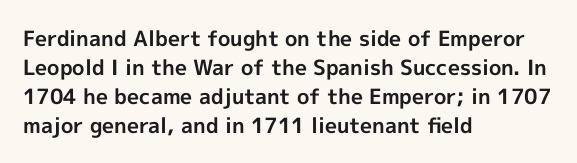
The lines are quadded left. These lines keep a tight, regular rhythm from letter to letter. The gap between lines stays unmarked. It's the straight-up-and-down kind of type. The rendering uses a moderate line-height, typical for paragraphs. Pretty heavy lettering here — definitely bold.
